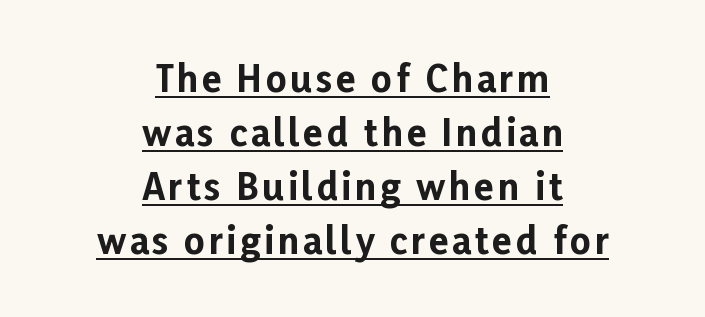
{"serif": "no", "italic": "no", "bold": "yes", "weight": "bold", "width": "normal", "stroke_contrast": "low", "x_height": "medium", "monospaced": "no", "underline": "yes", "align": "center", "line_spacing": "normal", "line_spacing_ratio": 1.5, "glyph_px": 36}
